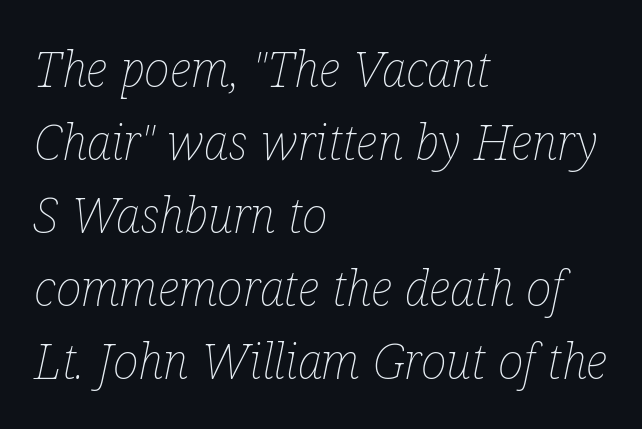
Q: Is the text bold? A: No.
Q: Is the text italic (slanted)? A: Yes, it leans right by about 12 degrees.
Q: Is the text underlined? A: No.
Q: How is the paragraph aligned? A: Left-aligned.
Q: Is the spacing between letters normal or unusually wide? A: Normal.
Q: Is the spacing between lines tight, normal or loose? A: Normal.
Q: Width (condensed, normal, or wide)? A: Condensed.
Q: Stroke contrast? A: Low.
Q: x-height? A: Medium.
Q: Monospaced? A: No.
